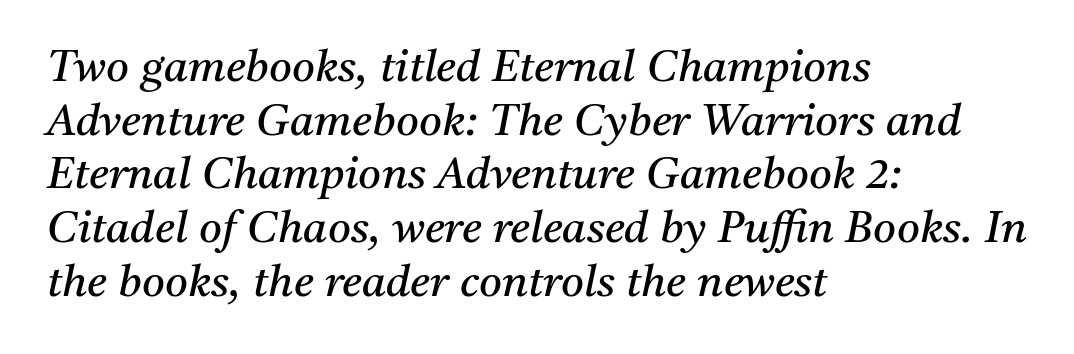
The image shows 44 px regular-weight serif type, italic (leaning right); set left-aligned, line spacing 1.22x, normal letter spacing, not underlined; medium stroke contrast and a medium x-height.
